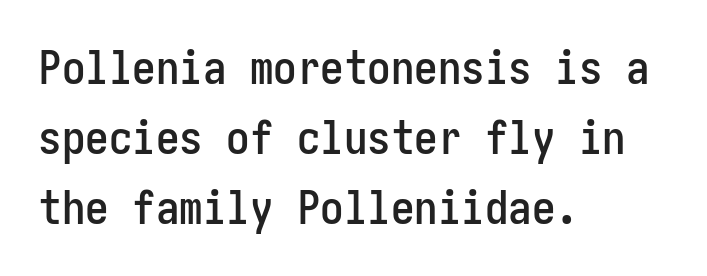
Q: Is the text italic (slanted)? A: No, it is upright.
Q: Is the typeface a serif or a sans-serif typeface? A: Sans-serif.
Q: Is the text underlined? A: No.
Q: How is the paragraph aligned? A: Left-aligned.
Q: Is the spacing between letters normal or unusually wide? A: Normal.
Q: Is the spacing between lines tight, normal or loose? A: Normal.
Q: Width (condensed, normal, or wide)? A: Condensed.
Q: Stroke contrast? A: Low.
Q: x-height? A: Medium.
